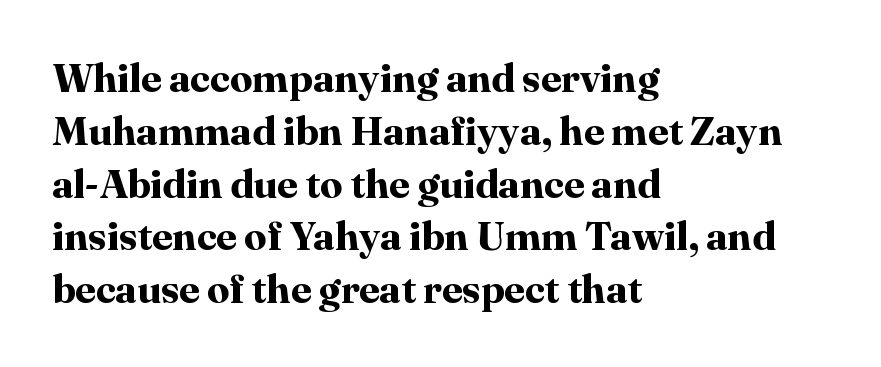
Q: Is the text bold? A: Yes.
Q: Is the text italic (slanted)? A: No, it is upright.
Q: Is the typeface a serif or a sans-serif typeface? A: Serif.
Q: Is the text underlined? A: No.
Q: How is the paragraph aligned? A: Left-aligned.
Q: Is the spacing between letters normal or unusually wide? A: Normal.
Q: Is the spacing between lines tight, normal or loose? A: Normal.
Q: Width (condensed, normal, or wide)? A: Normal.
Q: Stroke contrast? A: High.
Q: x-height? A: Medium.
Q: Monospaced? A: No.
